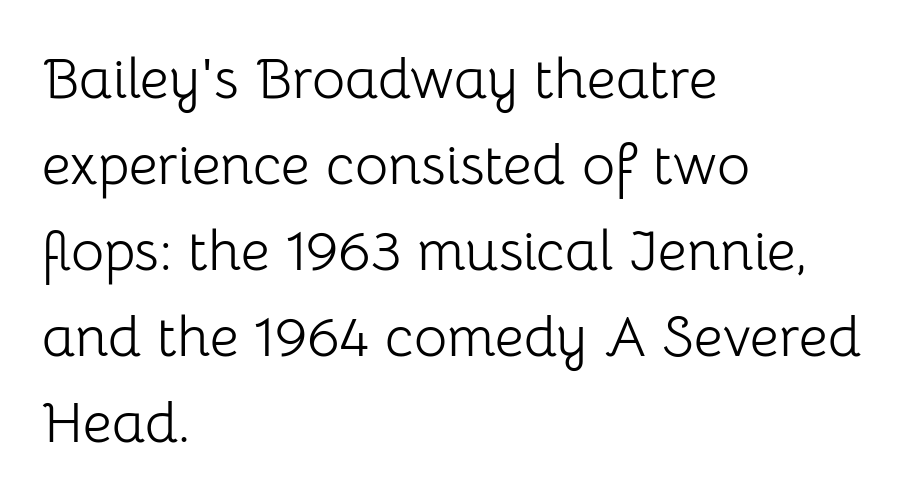
The image shows 57 px light sans-serif type, upright; set left-aligned, normal line spacing (1.51x), normal letter spacing, not underlined; low stroke contrast and a medium x-height.
